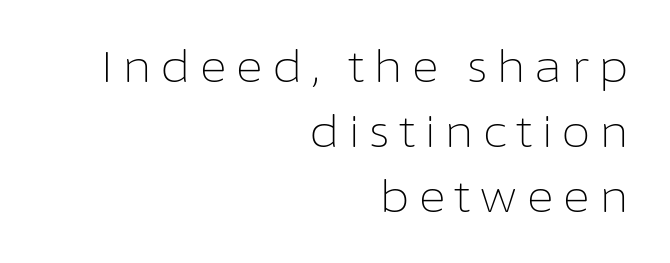
The image shows 43 px light sans-serif type, upright; set right-aligned, normal line spacing (1.51x), not underlined; low stroke contrast and a medium x-height.
